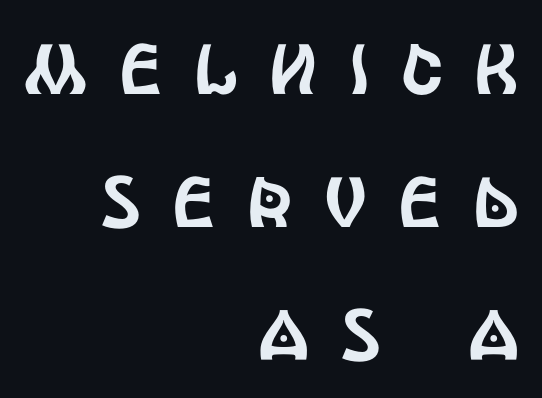
The image shows 71 px condensed sans-serif type, upright; set right-aligned, line spacing 1.87x, unusually wide letter spacing (+0.44 em), not underlined; a large x-height.
